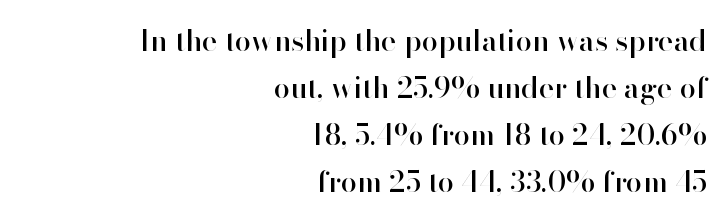
Q: Is the text italic (slanted)? A: No, it is upright.
Q: Is the typeface a serif or a sans-serif typeface? A: Sans-serif.
Q: Is the text underlined? A: No.
Q: How is the paragraph aligned? A: Right-aligned.
Q: Is the spacing between letters normal or unusually wide? A: Normal.
Q: Is the spacing between lines tight, normal or loose? A: Normal.
Q: Width (condensed, normal, or wide)? A: Normal.
Q: Stroke contrast? A: High.
Q: x-height? A: Small.
Q: Monospaced? A: No.
